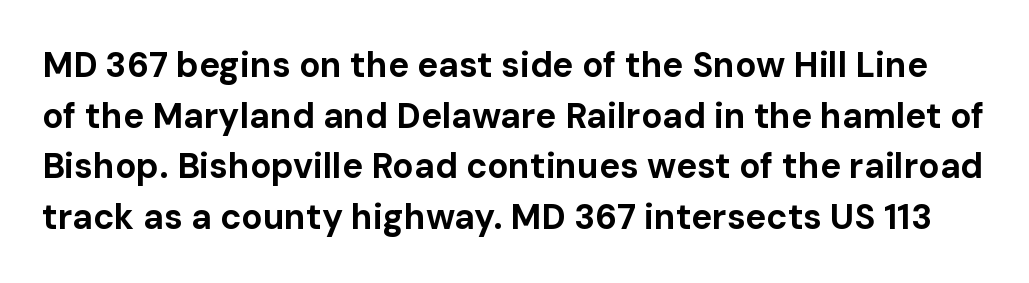
Q: Is the text bold? A: Yes.
Q: Is the text italic (slanted)? A: No, it is upright.
Q: Is the typeface a serif or a sans-serif typeface? A: Sans-serif.
Q: Is the text underlined? A: No.
Q: Is the spacing between letters normal or unusually wide? A: Normal.
Q: Is the spacing between lines tight, normal or loose? A: Normal.
Q: Width (condensed, normal, or wide)? A: Normal.
Q: Stroke contrast? A: Low.
Q: x-height? A: Medium.
Q: Monospaced? A: No.
